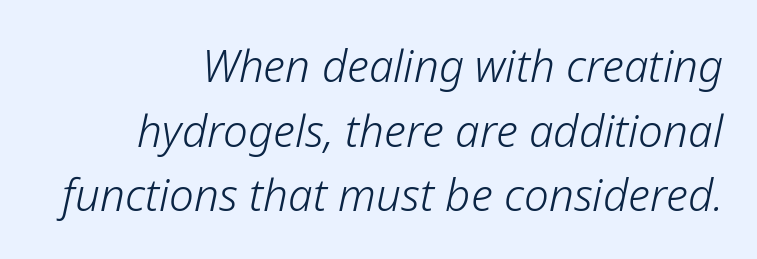
The image shows 44 px light type, italic (leaning right); set right-aligned, normal line spacing (1.47x), normal letter spacing, not underlined; low stroke contrast and a medium x-height.
